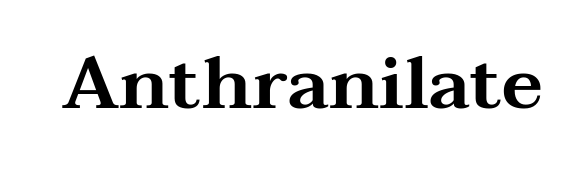
{"serif": "yes", "italic": "no", "width": "wide", "stroke_contrast": "medium", "x_height": "medium", "monospaced": "no", "underline": "no", "letter_spacing": "normal", "letter_spacing_em": 0.0, "glyph_px": 73}
